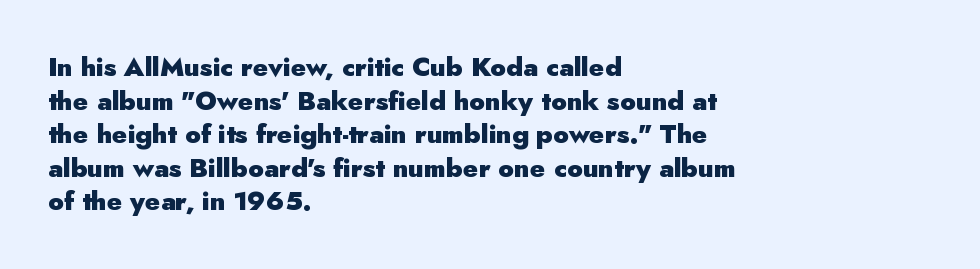
Regarding leading, the lines here are spaced in the standard way. Nothing unusual about the tracking: characters are spaced as the font intends. Clear beneath every line of the passage. The compositor pushed each line to the left boundary. Ascenders rise straight up at ninety degrees. The font is running at its bold setting.
